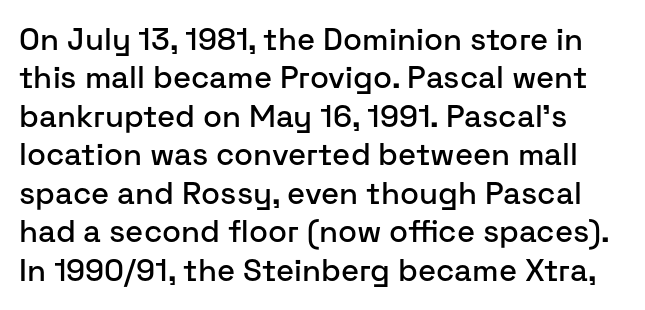
Q: Is the text italic (slanted)? A: No, it is upright.
Q: Is the typeface a serif or a sans-serif typeface? A: Sans-serif.
Q: Is the text underlined? A: No.
Q: Is the spacing between letters normal or unusually wide? A: Normal.
Q: Width (condensed, normal, or wide)? A: Normal.
Q: Stroke contrast? A: Low.
Q: x-height? A: Medium.
Q: Monospaced? A: No.
